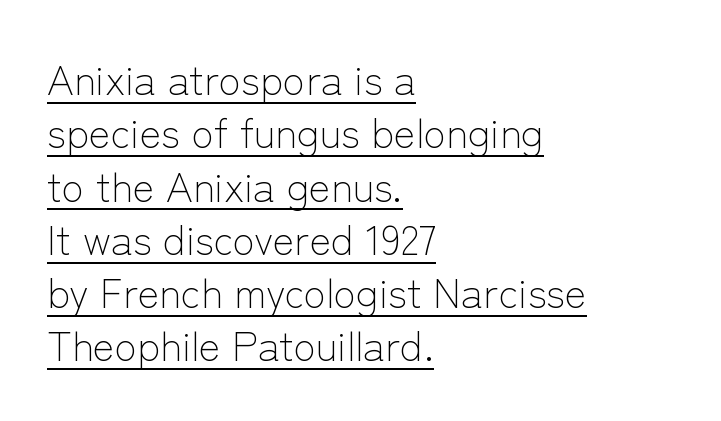
The image shows 41 px light sans-serif type, upright; set left-aligned, normal line spacing (1.3x), normal letter spacing, underlined; low stroke contrast and a medium x-height.
